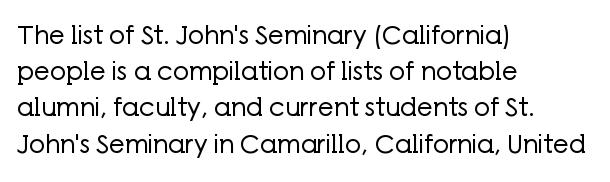
The cut favours lightness, reaching ordinary text weight at its darkest. Left-aligned paragraph, ragged on the right. There is no visible air inserted between adjacent glyphs. Has an underline been added? It has not. Upright lettering throughout. Leading matches the norm, producing a regular column.
